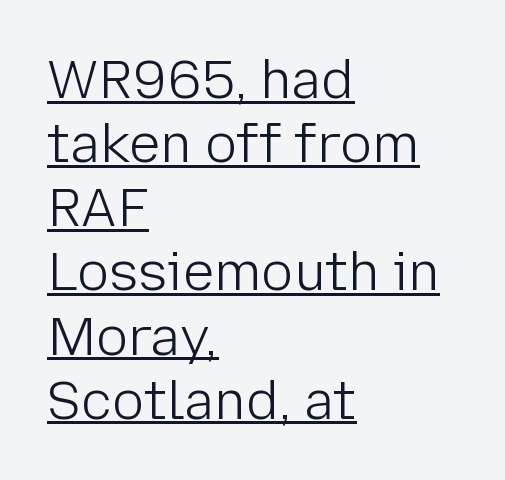
Grotesque or geometric, the face here clearly has no serifs. Each line starts at the same left margin while the right side varies. The letters look calm and open, with moderate or lighter stems. Note the varied advance widths — an 'i' is clearly narrower than an 'm'. Each line of the rendering has a horizontal stroke beneath the glyphs. Ascenders rise straight up at ninety degrees.
